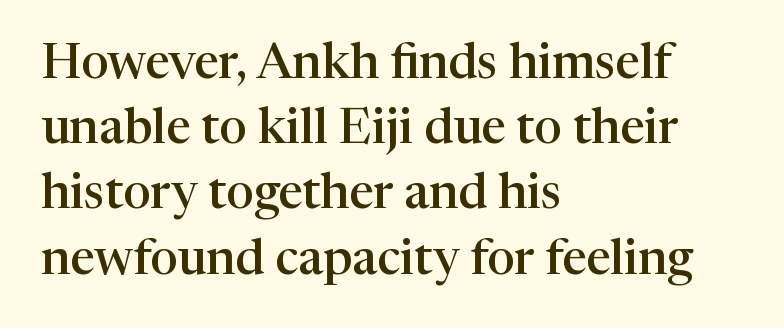
Q: Is the text bold? A: Semi-bold.
Q: Is the text italic (slanted)? A: No, it is upright.
Q: Is the typeface a serif or a sans-serif typeface? A: Serif.
Q: Is the text underlined? A: No.
Q: How is the paragraph aligned? A: Left-aligned.
Q: Is the spacing between letters normal or unusually wide? A: Normal.
Q: Is the spacing between lines tight, normal or loose? A: Normal.
Q: Width (condensed, normal, or wide)? A: Normal.
Q: Stroke contrast? A: High.
Q: x-height? A: Medium.
Q: Monospaced? A: No.
